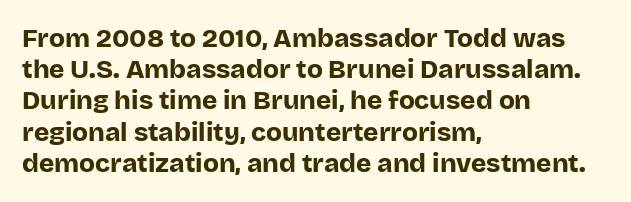
A typesetter would mark this as roman, not italic. The face used here is rendered with its standard letterfit. As a designer I'd log this as weight 700, bold. Underlining? Definitely not there. The text block is weighted toward the left margin, trailing off unevenly rightward.
